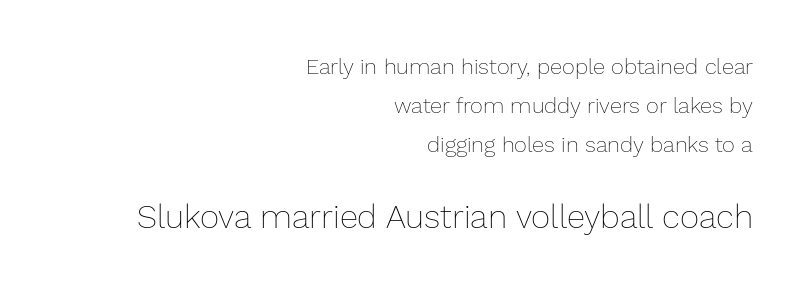
Q: Is the text bold? A: No.
Q: Is the text italic (slanted)? A: No, it is upright.
Q: Is the text underlined? A: No.
Q: How is the paragraph aligned? A: Right-aligned.
Q: Is the spacing between letters normal or unusually wide? A: Normal.
Q: Which block of text is set in a larger size, the first (top) or the second (bottom)? A: The second (bottom) one.
Q: Width (condensed, normal, or wide)? A: Normal.
Q: Stroke contrast? A: Low.
Q: x-height? A: Medium.
Q: Monospaced? A: No.
